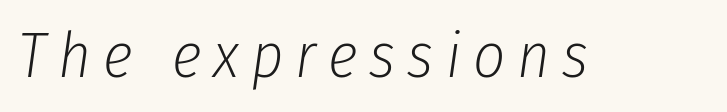
Q: Is the text bold? A: No.
Q: Is the text italic (slanted)? A: Yes, it leans right by about 8 degrees.
Q: Is the text underlined? A: No.
Q: Width (condensed, normal, or wide)? A: Condensed.
Q: Stroke contrast? A: Low.
Q: x-height? A: Medium.
Q: Monospaced? A: No.
